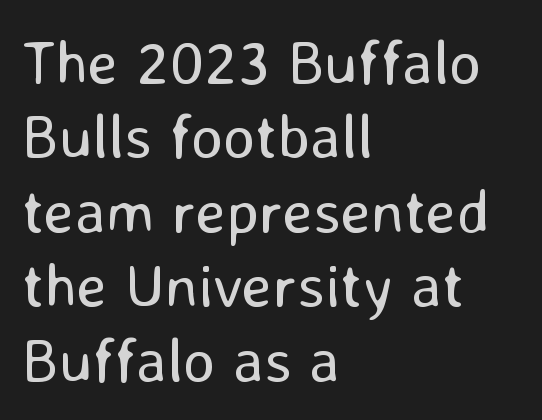
Q: Is the text bold? A: No.
Q: Is the text italic (slanted)? A: No, it is upright.
Q: Is the typeface a serif or a sans-serif typeface? A: Sans-serif.
Q: Is the text underlined? A: No.
Q: How is the paragraph aligned? A: Left-aligned.
Q: Is the spacing between letters normal or unusually wide? A: Normal.
Q: Width (condensed, normal, or wide)? A: Normal.
Q: Stroke contrast? A: Low.
Q: x-height? A: Medium.
Q: Monospaced? A: No.
